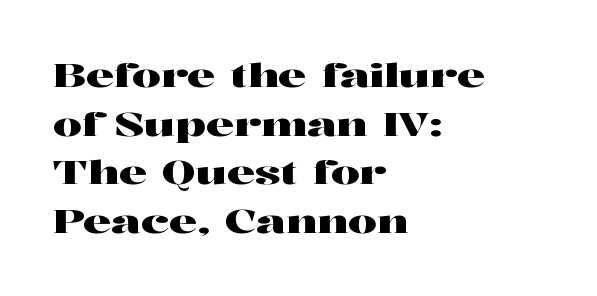
The image shows 32 px wide serif type, upright; set left-aligned, normal line spacing (1.52x), normal letter spacing, not underlined; high stroke contrast and a medium x-height.
